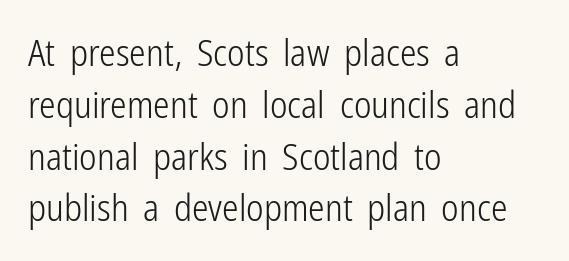
The image shows 37 px light, condensed sans-serif type, upright; set left-aligned, normal line spacing (1.4x), normal letter spacing, not underlined; low stroke contrast and a medium x-height.
